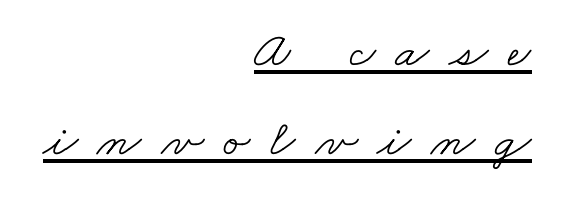
The image shows 51 px light, wide serif type; set right-aligned, line spacing 1.75x, unusually wide letter spacing (+0.38 em), underlined; low stroke contrast and a small x-height.
